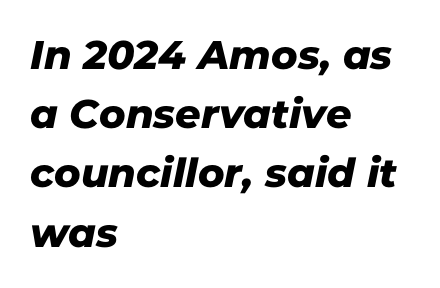
{"serif": "no", "width": "normal", "stroke_contrast": "low", "x_height": "medium", "monospaced": "no", "underline": "no", "align": "left", "line_spacing": "normal", "line_spacing_ratio": 1.48, "letter_spacing": "normal", "letter_spacing_em": 0.0, "glyph_px": 40}
